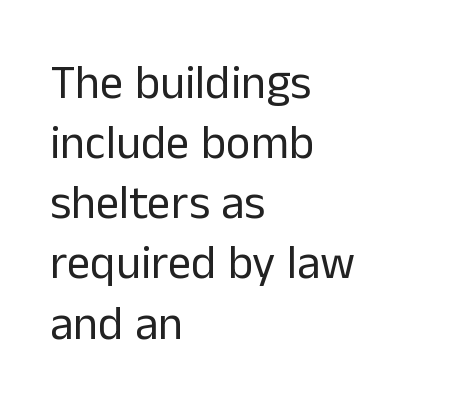
Teacher's note: observe the even left margin — that is flush-left alignment. The letters advance in unequal steps, a hallmark of proportional type. The font's upright variant was chosen for this text. Unlike a traditional serif, this face leaves its strokes unadorned. Does the leading feel generous? No, just average.
